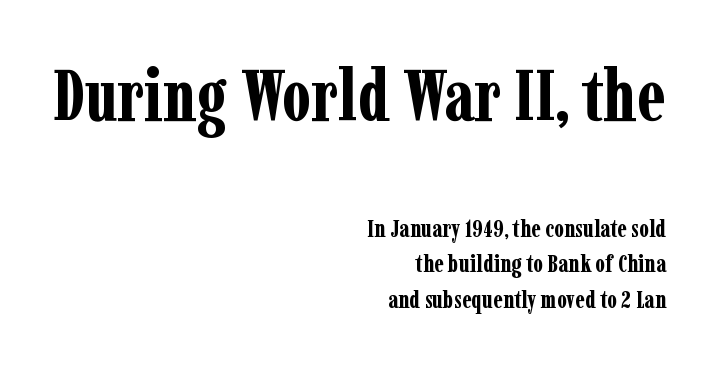
Q: Is the text bold? A: Yes.
Q: Is the text italic (slanted)? A: No, it is upright.
Q: Is the typeface a serif or a sans-serif typeface? A: Serif.
Q: Is the text underlined? A: No.
Q: How is the paragraph aligned? A: Right-aligned.
Q: Is the spacing between letters normal or unusually wide? A: Normal.
Q: Is the spacing between lines tight, normal or loose? A: Normal.
Q: Which block of text is set in a larger size, the first (top) or the second (bottom)? A: The first (top) one.
Q: Width (condensed, normal, or wide)? A: Condensed.
Q: Stroke contrast? A: Low.
Q: x-height? A: Medium.
Q: Monospaced? A: No.
